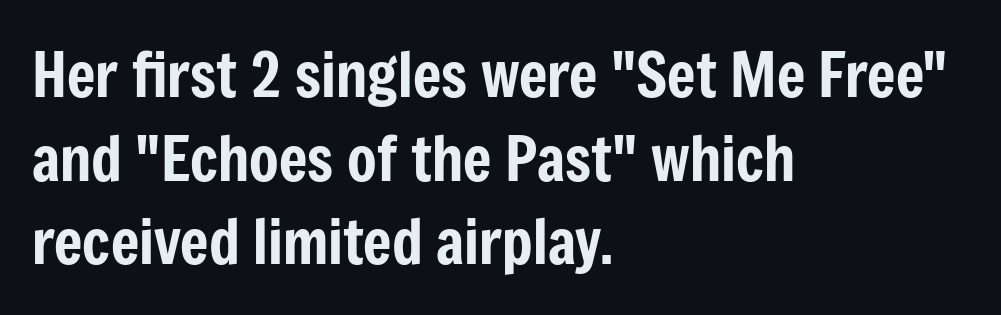
The image shows 61 px condensed sans-serif type, upright; set left-aligned, normal line spacing (1.37x), normal letter spacing, not underlined; low stroke contrast and a medium x-height.
